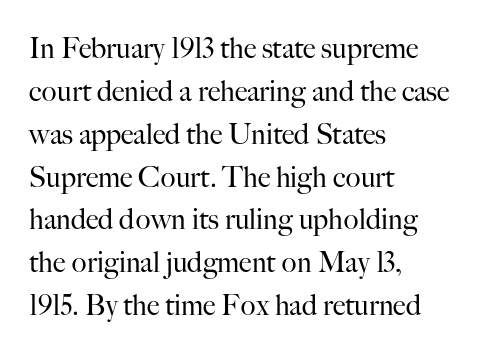
The image shows 28 px regular-weight serif type, upright; set left-aligned, normal line spacing (1.53x), normal letter spacing, not underlined; high stroke contrast and a small x-height.
